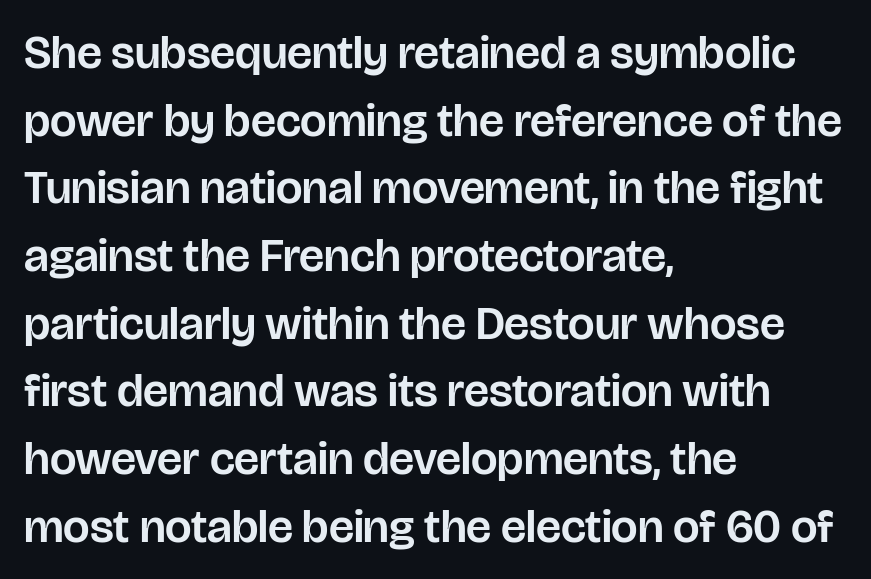
The image shows 47 px sans-serif type, upright; set left-aligned, normal line spacing (1.44x), normal letter spacing, not underlined; low stroke contrast and a large x-height.
